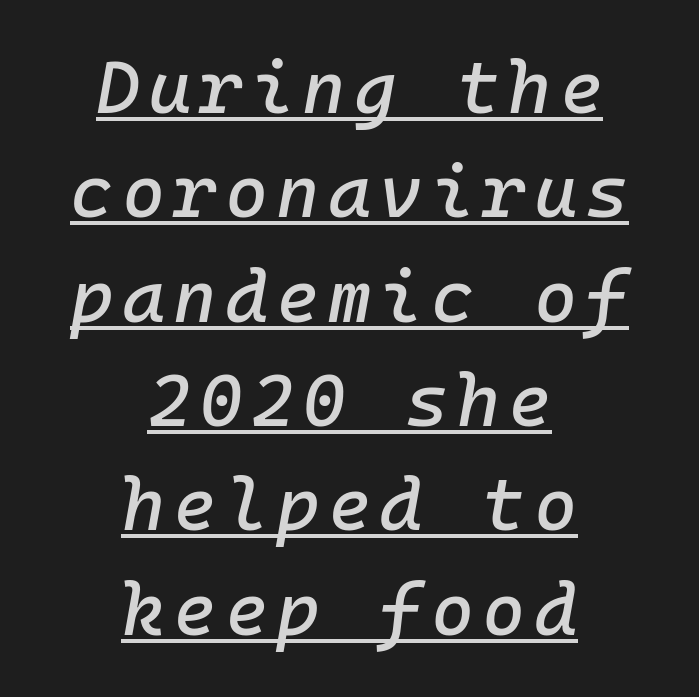
The image shows 74 px text type, italic (leaning right), monospaced; set centered, normal line spacing (1.41x), underlined; low stroke contrast and a medium x-height.
